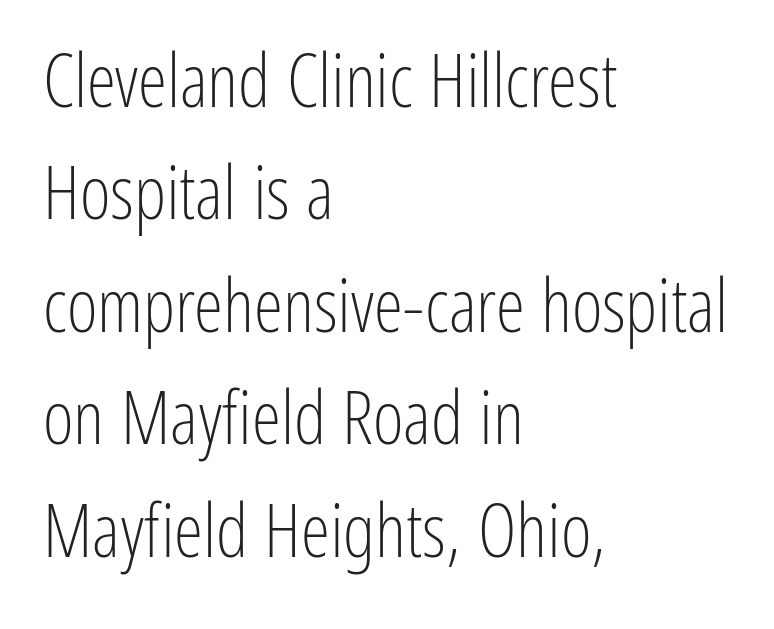
{"serif": "no", "italic": "no", "bold": "no", "weight": "light", "width": "condensed", "stroke_contrast": "low", "x_height": "medium", "monospaced": "no", "underline": "no", "align": "left", "line_spacing": "normal", "line_spacing_ratio": 1.52, "letter_spacing": "normal", "letter_spacing_em": 0.0, "glyph_px": 74}
